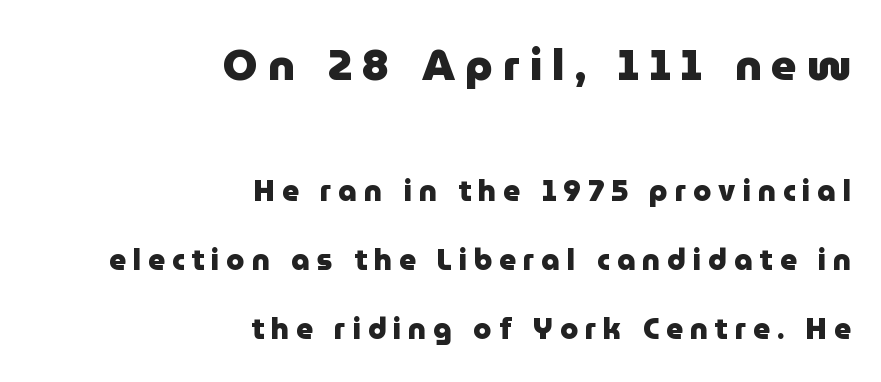
{"serif": "no", "italic": "no", "bold": "yes", "weight": "heavy", "width": "normal", "stroke_contrast": "low", "x_height": "medium", "monospaced": "no", "underline": "no", "align": "right", "line_spacing": "loose", "line_spacing_ratio": 2.38, "letter_spacing": "wide", "letter_spacing_em": 0.24, "larger_block": "first", "size_ratio": 1.48, "glyph_px": 43}
